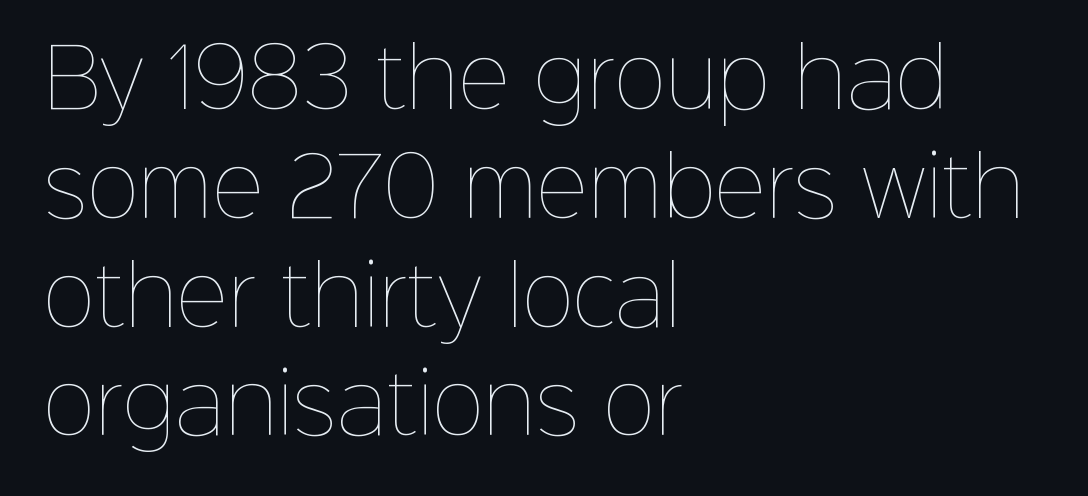
{"italic": "no", "bold": "no", "weight": "thin", "width": "normal", "stroke_contrast": "low", "x_height": "medium", "monospaced": "no", "underline": "no", "align": "left", "line_spacing": "normal", "line_spacing_ratio": 1.36, "letter_spacing": "normal", "letter_spacing_em": 0.0, "glyph_px": 80}
